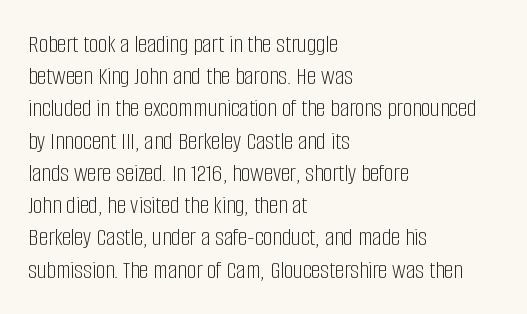
Q: Is the text bold? A: No.
Q: Is the text italic (slanted)? A: No, it is upright.
Q: Is the text underlined? A: No.
Q: How is the paragraph aligned? A: Left-aligned.
Q: Is the spacing between letters normal or unusually wide? A: Normal.
